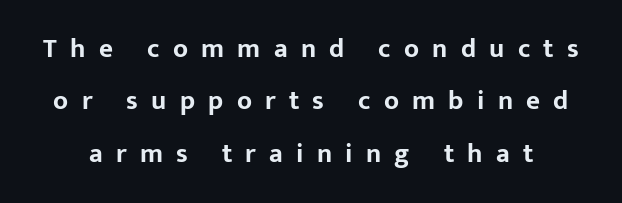
Q: Is the text bold? A: Yes.
Q: Is the text italic (slanted)? A: No, it is upright.
Q: Is the text underlined? A: No.
Q: Is the spacing between letters normal or unusually wide? A: Unusually wide.
Q: Is the spacing between lines tight, normal or loose? A: Loose.
